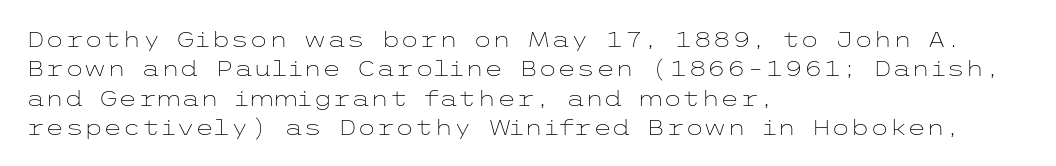
The image shows 22 px text type, upright; set left-aligned, normal line spacing (1.33x), normal letter spacing, not underlined.
